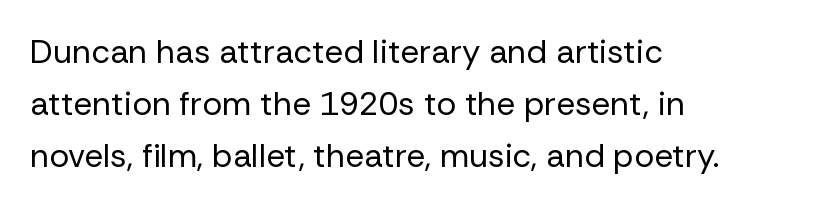
Q: Is the text bold? A: No.
Q: Is the text italic (slanted)? A: No, it is upright.
Q: Is the typeface a serif or a sans-serif typeface? A: Sans-serif.
Q: Is the text underlined? A: No.
Q: How is the paragraph aligned? A: Left-aligned.
Q: Is the spacing between letters normal or unusually wide? A: Normal.
Q: Is the spacing between lines tight, normal or loose? A: Normal.
Q: Width (condensed, normal, or wide)? A: Normal.
Q: Stroke contrast? A: Low.
Q: x-height? A: Medium.
Q: Monospaced? A: No.
